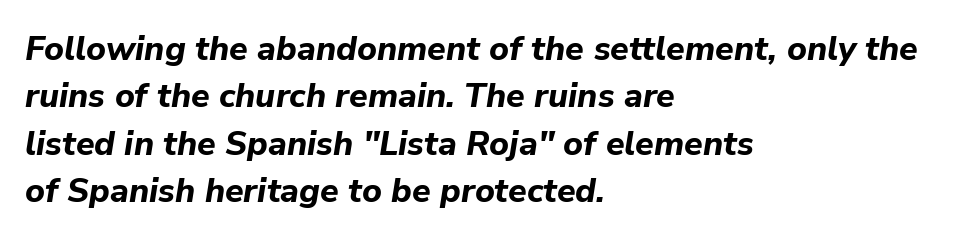
{"italic": "yes", "lean": "right", "slant_degrees": 9, "bold": "yes", "weight": "bold", "width": "normal", "stroke_contrast": "low", "x_height": "medium", "monospaced": "no", "underline": "no", "align": "left", "line_spacing": "normal", "line_spacing_ratio": 1.39, "letter_spacing": "normal", "letter_spacing_em": 0.0, "glyph_px": 34}
